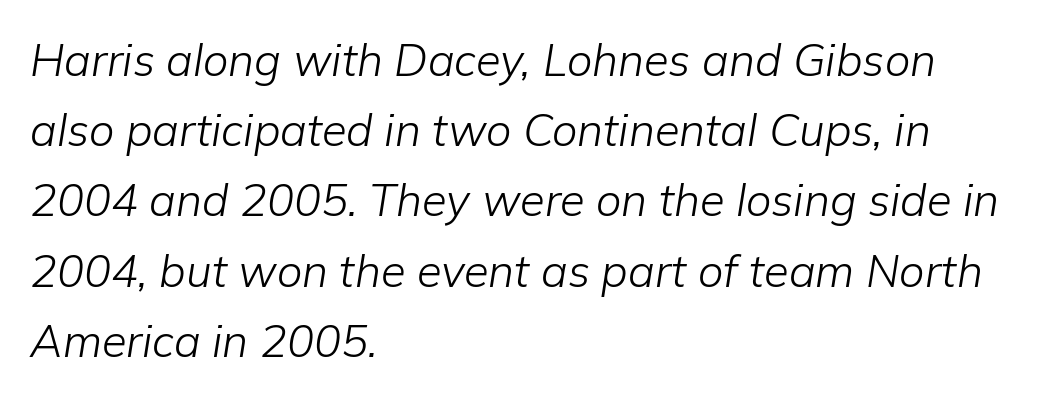
{"italic": "yes", "lean": "right", "slant_degrees": 9, "bold": "no", "weight": "light", "width": "normal", "stroke_contrast": "low", "x_height": "medium", "monospaced": "no", "underline": "no", "align": "left", "line_spacing": "normal", "line_spacing_ratio": 1.56, "letter_spacing": "normal", "letter_spacing_em": 0.0, "glyph_px": 45}
